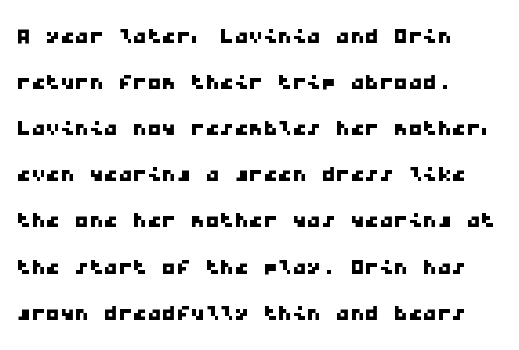
{"serif": "no", "width": "wide", "stroke_contrast": "low", "x_height": "medium", "monospaced": "yes", "underline": "no", "line_spacing": "normal", "line_spacing_ratio": 1.59, "letter_spacing": "normal", "letter_spacing_em": 0.0, "glyph_px": 29}
